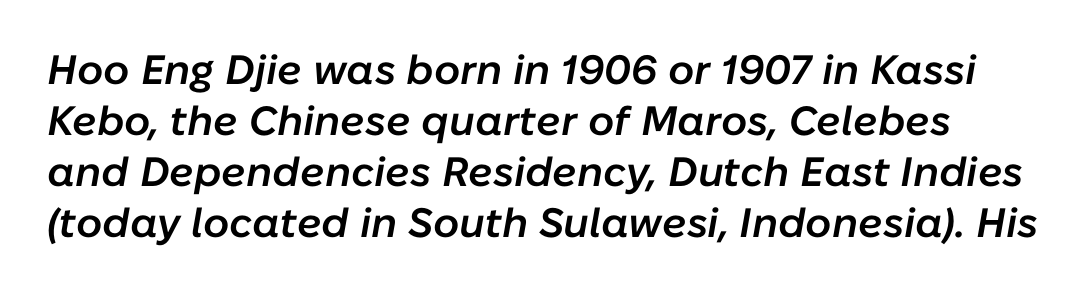
Is this a fixed-width face? No — the glyphs have proportional, varying widths. Look at the tracking — it's just the regular setting, nothing added. Nobody drew a line under any word here. Strokes here are thickened, but only to semibold level.
